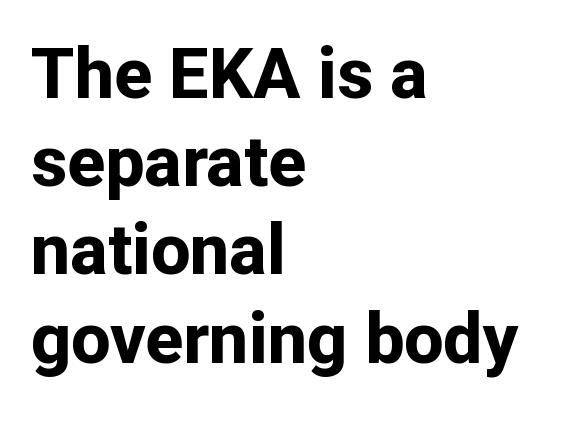
{"serif": "no", "italic": "no", "bold": "yes", "weight": "bold", "width": "normal", "stroke_contrast": "low", "x_height": "medium", "monospaced": "no", "underline": "no", "align": "left", "line_spacing": "normal", "line_spacing_ratio": 1.26, "letter_spacing": "normal", "letter_spacing_em": 0.0, "glyph_px": 70}
